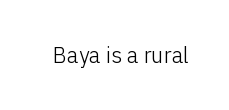
The space directly below the letters is spotless. Quick note: not italic, upright. The line texture is even and compact thanks to regular tracking. These glyphs show unthickened strokes, regular width or finer.
